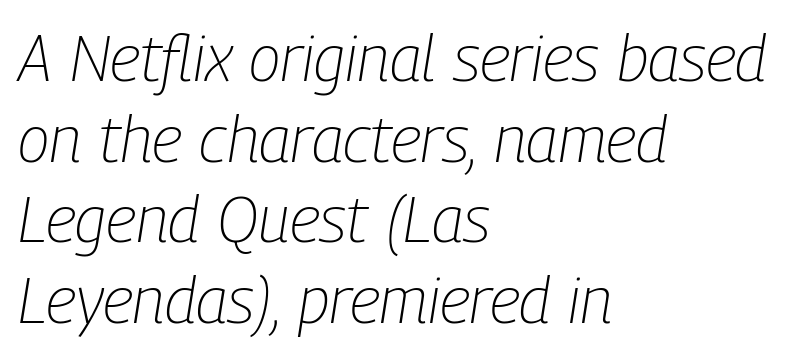
The line texture is even and compact thanks to regular tracking. Is this a fixed-width face? No — the glyphs have proportional, varying widths. The typeface has the unassuming heft of standard copy or less. Leftover space on each line is placed entirely after the last word. The specimen reads as italic at a glance. Glance below the letters and you will spot only blank space.
